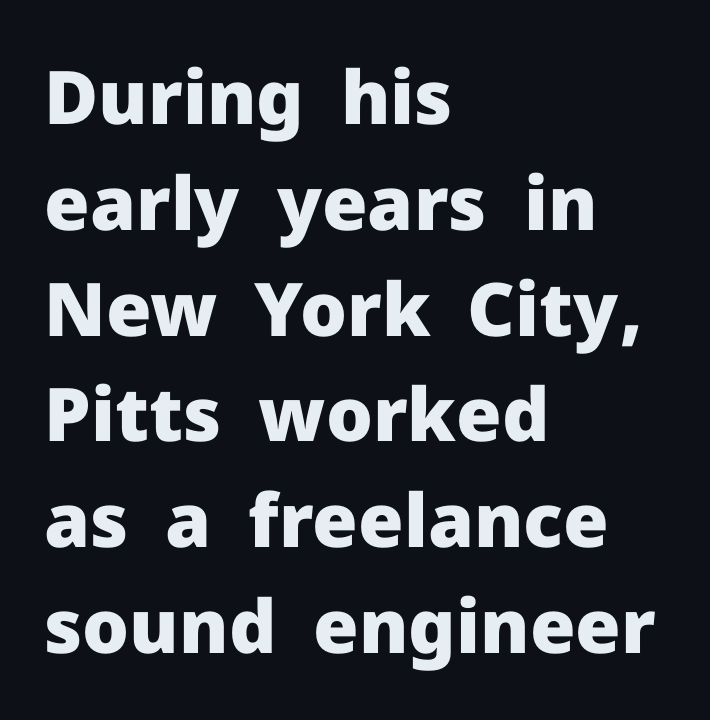
{"serif": "no", "italic": "no", "bold": "yes", "weight": "heavy", "width": "normal", "stroke_contrast": "low", "x_height": "medium", "monospaced": "no", "underline": "no", "align": "left", "line_spacing": "normal", "line_spacing_ratio": 1.43, "letter_spacing": "normal", "letter_spacing_em": 0.0, "glyph_px": 74}
